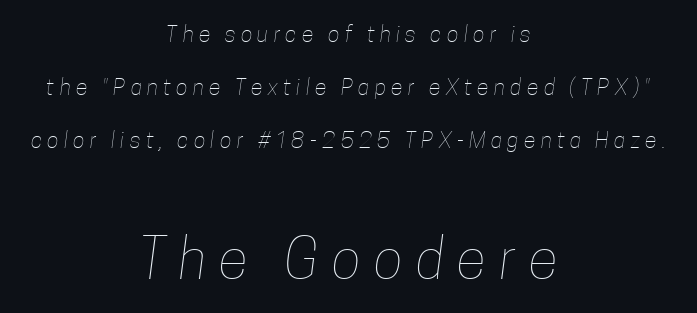
Q: Is the text bold? A: No.
Q: Is the text underlined? A: No.
Q: How is the paragraph aligned? A: Centered.
Q: Is the spacing between letters normal or unusually wide? A: Unusually wide.
Q: Is the spacing between lines tight, normal or loose? A: Loose.
Q: Which block of text is set in a larger size, the first (top) or the second (bottom)? A: The second (bottom) one.
Q: Width (condensed, normal, or wide)? A: Condensed.
Q: Stroke contrast? A: Low.
Q: x-height? A: Medium.
Q: Monospaced? A: No.
